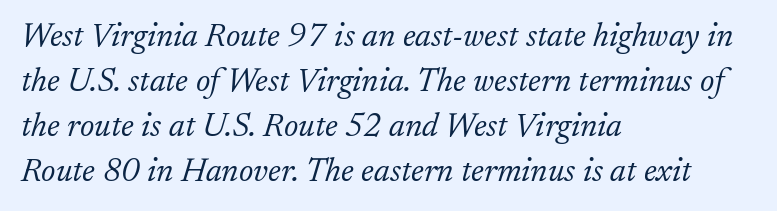
The image shows 33 px light serif type, italic (leaning right); set left-aligned, normal line spacing (1.36x), normal letter spacing, not underlined; low stroke contrast and a small x-height.
